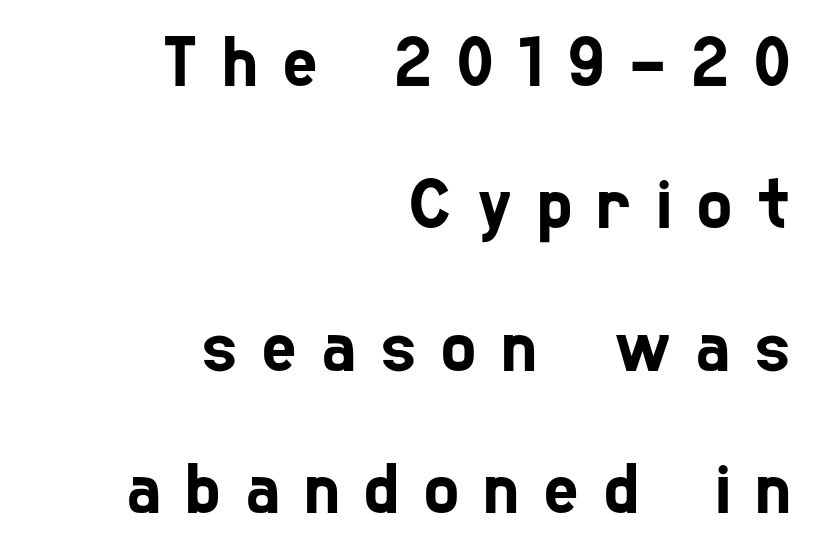
Q: Is the typeface a serif or a sans-serif typeface? A: Sans-serif.
Q: Is the text underlined? A: No.
Q: How is the paragraph aligned? A: Right-aligned.
Q: Is the spacing between letters normal or unusually wide? A: Unusually wide.
Q: Is the spacing between lines tight, normal or loose? A: Loose.
Q: Width (condensed, normal, or wide)? A: Condensed.
Q: Stroke contrast? A: Low.
Q: x-height? A: Medium.
Q: Monospaced? A: No.
